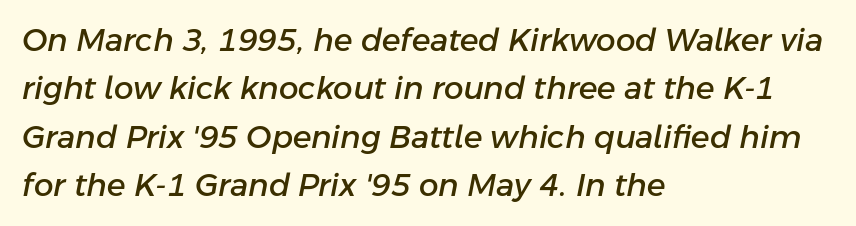
The image shows 31 px text type, italic (leaning right); set left-aligned, normal line spacing (1.56x), normal letter spacing, not underlined; low stroke contrast and a medium x-height.
